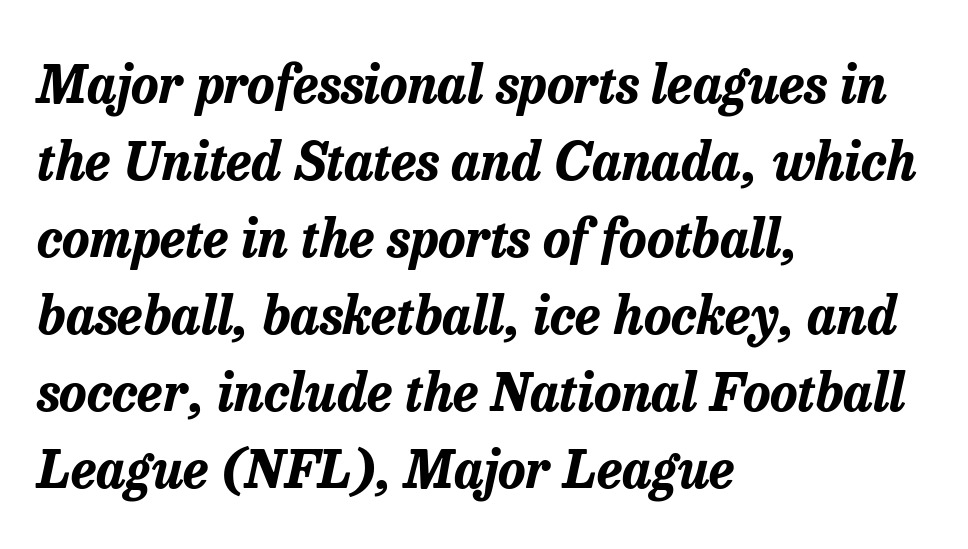
{"italic": "yes", "lean": "right", "slant_degrees": 13, "bold": "yes", "weight": "bold", "width": "normal", "stroke_contrast": "low", "x_height": "medium", "monospaced": "no", "underline": "no", "align": "left", "line_spacing": "normal", "line_spacing_ratio": 1.48, "letter_spacing": "normal", "letter_spacing_em": 0.0, "glyph_px": 52}
